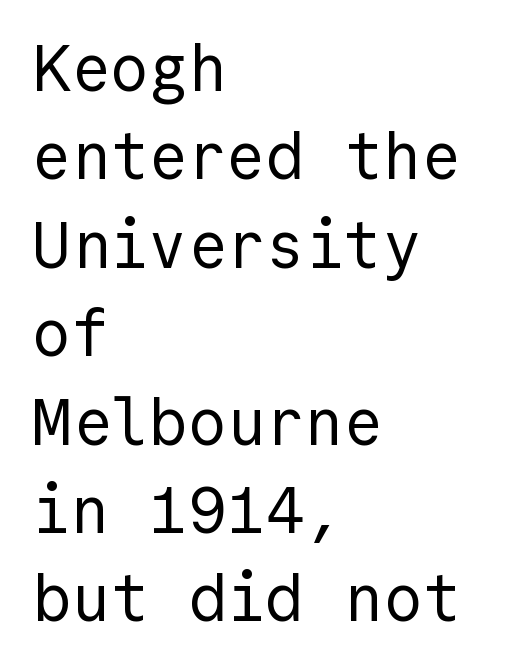
Q: Is the text bold? A: No.
Q: Is the text italic (slanted)? A: No, it is upright.
Q: Is the typeface a serif or a sans-serif typeface? A: Sans-serif.
Q: Is the text underlined? A: No.
Q: How is the paragraph aligned? A: Left-aligned.
Q: Is the spacing between letters normal or unusually wide? A: Normal.
Q: Is the spacing between lines tight, normal or loose? A: Normal.
Q: Width (condensed, normal, or wide)? A: Normal.
Q: x-height? A: Medium.
